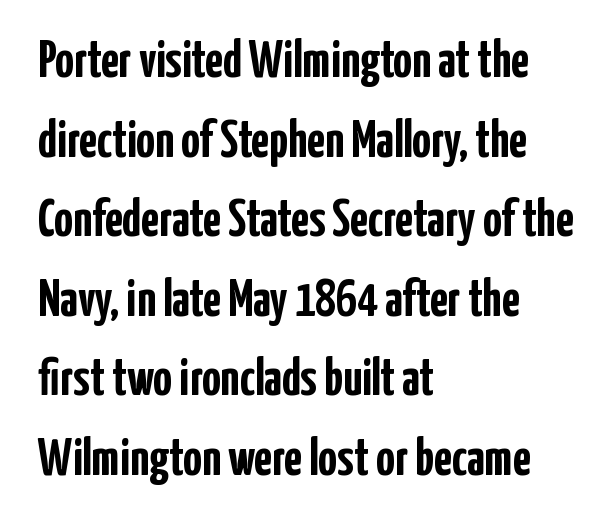
If you drew a line through each stem, it would be perfectly vertical. The words here are not underlined. You could not count columns in this text — the font is proportionally spaced. The type family on display is of the sans-serif kind.
